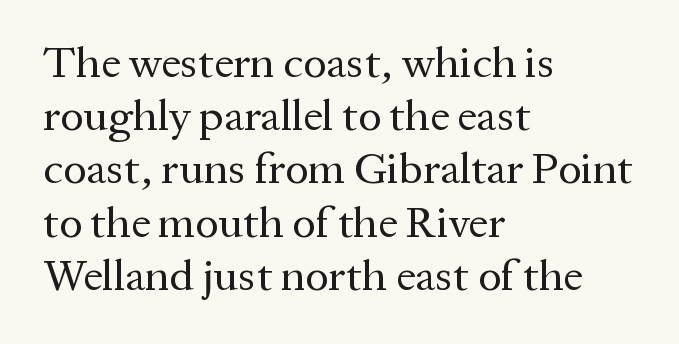
{"serif": "yes", "italic": "no", "bold": "no", "weight": "regular", "width": "normal", "stroke_contrast": "medium", "x_height": "medium", "monospaced": "no", "underline": "no", "align": "left", "line_spacing_ratio": 1.21, "letter_spacing": "normal", "letter_spacing_em": 0.0, "glyph_px": 44}
